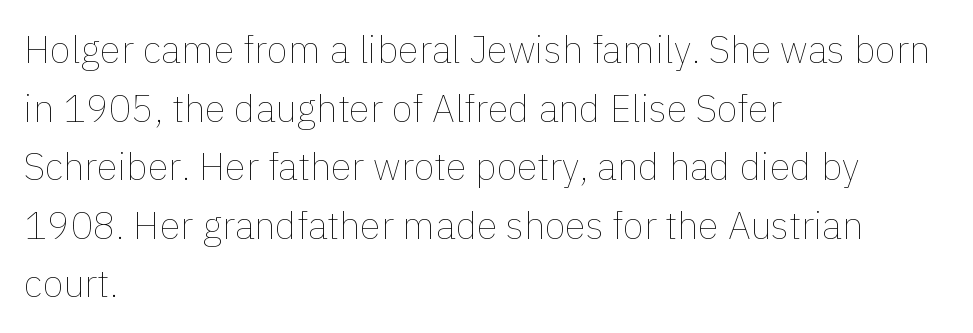
{"italic": "no", "bold": "no", "weight": "thin", "width": "normal", "x_height": "medium", "monospaced": "no", "underline": "no", "align": "left", "line_spacing": "normal", "line_spacing_ratio": 1.54, "letter_spacing": "normal", "letter_spacing_em": 0.0, "glyph_px": 38}
